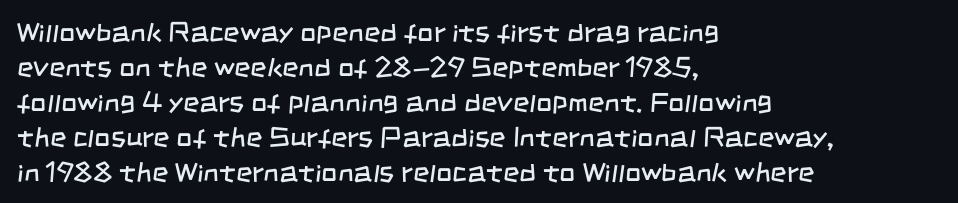
The image shows 28 px regular-weight, condensed sans-serif type; set left-aligned, normal line spacing (1.25x), normal letter spacing, not underlined; low stroke contrast and a large x-height.
